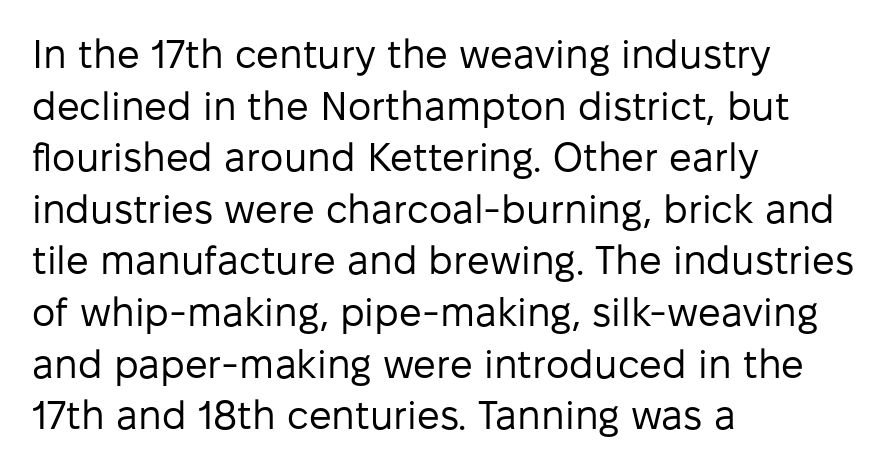
The image shows 40 px regular-weight sans-serif type, upright; set left-aligned, normal line spacing (1.29x), normal letter spacing, not underlined; low stroke contrast and a medium x-height.
